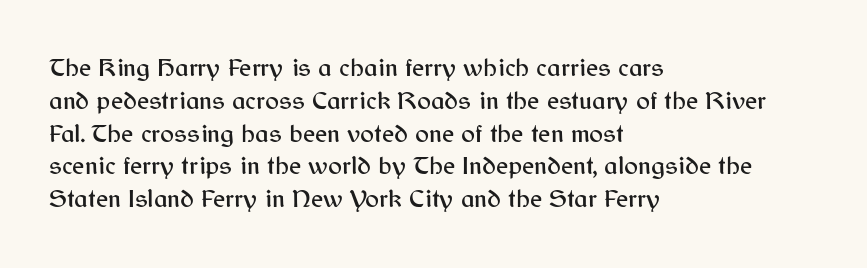
Q: Is the text italic (slanted)? A: No, it is upright.
Q: Is the text underlined? A: No.
Q: How is the paragraph aligned? A: Left-aligned.
Q: Is the spacing between letters normal or unusually wide? A: Normal.
Q: Is the spacing between lines tight, normal or loose? A: Normal.
